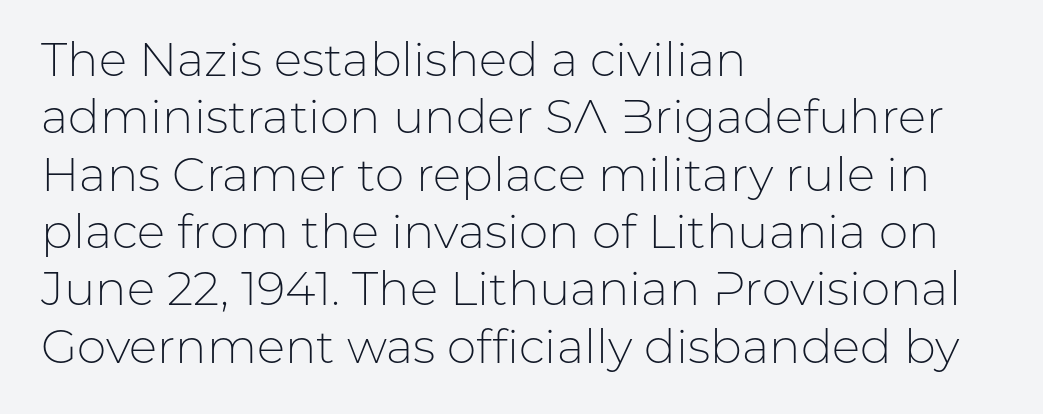
You could not count columns in this text — the font is proportionally spaced. Caption: standard tracking, unaltered. Italic: no, the glyphs are upright roman. Each line starts at the same left margin while the right side varies. The glyphs are unaccompanied by any horizontal stroke below them. The type family on display is of the sans-serif kind.
